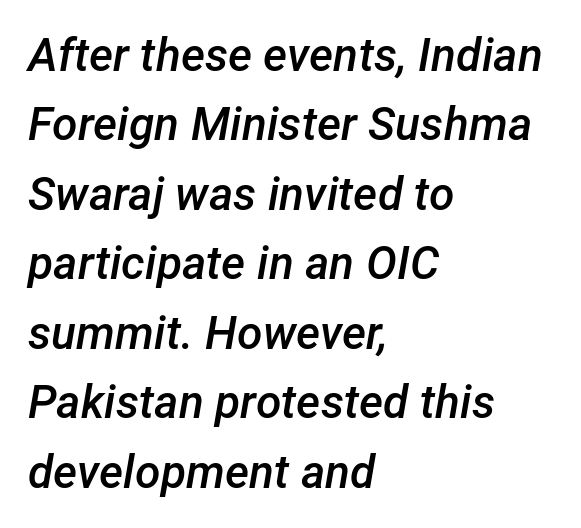
{"italic": "yes", "lean": "right", "slant_degrees": 12, "bold": "semi", "weight": "semibold", "width": "normal", "stroke_contrast": "low", "x_height": "medium", "monospaced": "no", "underline": "no", "align": "left", "line_spacing": "normal", "line_spacing_ratio": 1.51, "letter_spacing": "normal", "letter_spacing_em": 0.0, "glyph_px": 46}
